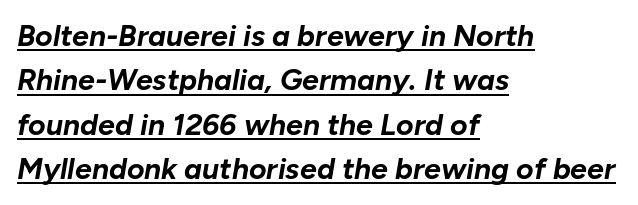
The image shows 30 px bold type, italic (leaning right); set left-aligned, normal line spacing (1.48x), normal letter spacing, underlined; low stroke contrast and a medium x-height.
